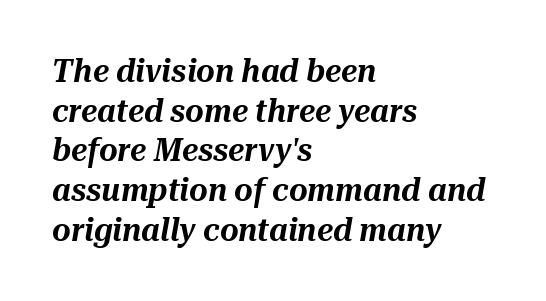
{"italic": "yes", "lean": "right", "slant_degrees": 10, "width": "normal", "stroke_contrast": "medium", "x_height": "medium", "monospaced": "no", "underline": "no", "align": "left", "line_spacing_ratio": 1.24, "letter_spacing": "normal", "letter_spacing_em": 0.0, "glyph_px": 32}
